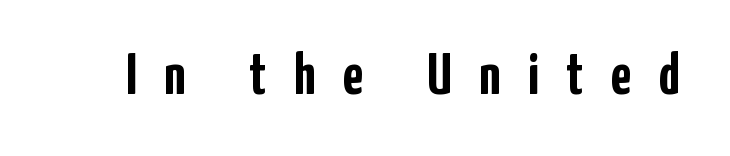
The rendering uses natural spacing where letterforms have individual widths. Every stem runs plumb, perpendicular to the baseline. Observe the absence of serifs on each vertical stroke in this sample. Nobody drew a line under any word here. Set as a true bold cut, around the 700 mark. In terms of letterspacing, this is a distinctly airy, spread setting.
